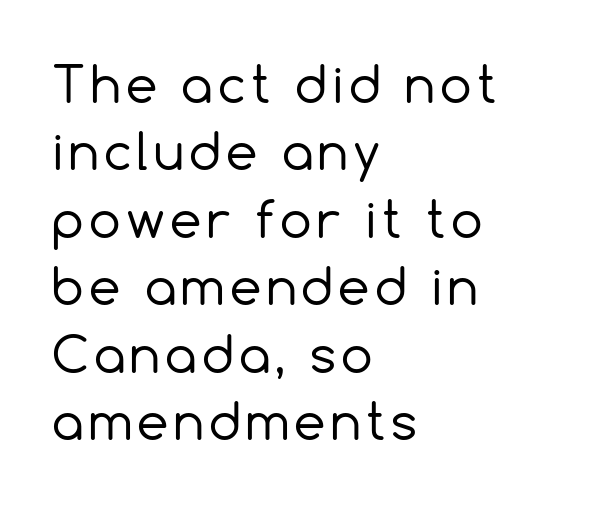
Compared with typical paragraphs, the rows here are spaced about the same. Stroke thickness stays within the range of a standard reading face or lighter. This sample has the flowing, uneven cadence of proportional lettering. What kind of face is this? One without serifs — a sans. The letters stand straight up with perfectly vertical stems. Unmarked baselines from the first word to the last.
